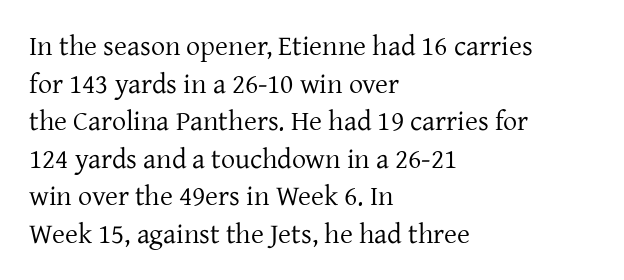
{"serif": "yes", "italic": "no", "bold": "no", "weight": "regular", "width": "normal", "stroke_contrast": "low", "x_height": "medium", "monospaced": "no", "underline": "no", "align": "left", "line_spacing": "normal", "line_spacing_ratio": 1.34, "letter_spacing": "normal", "letter_spacing_em": 0.0, "glyph_px": 28}
